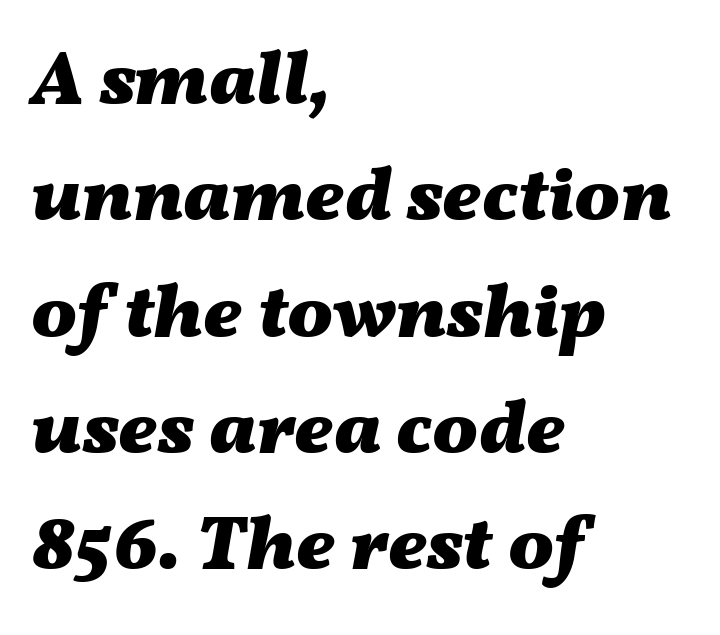
This block has exactly the height ordinary leading produces. Every character sits at an angle, as italics do. Each word holds together tightly as a unit, with standard inter-letter gaps. Compared with a centered layout, this one pins lines to the left instead. Any mark beneath the type? The region is blank. Varying glyph widths throughout — classic text-font behaviour.
